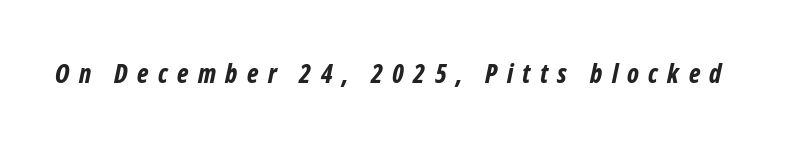
Q: Is the text bold? A: Yes.
Q: Is the text italic (slanted)? A: Yes, it leans right by about 12 degrees.
Q: Is the text underlined? A: No.
Q: Is the spacing between letters normal or unusually wide? A: Unusually wide.
